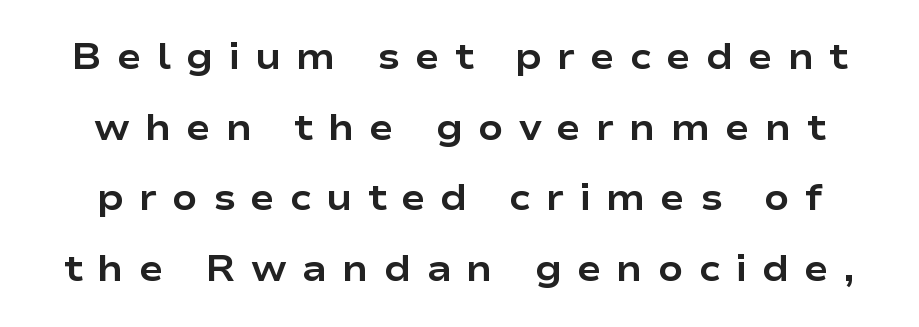
The image shows 37 px bold, wide sans-serif type, upright; set loose line spacing (1.91x), unusually wide letter spacing (+0.4 em), not underlined; low stroke contrast and a medium x-height.
